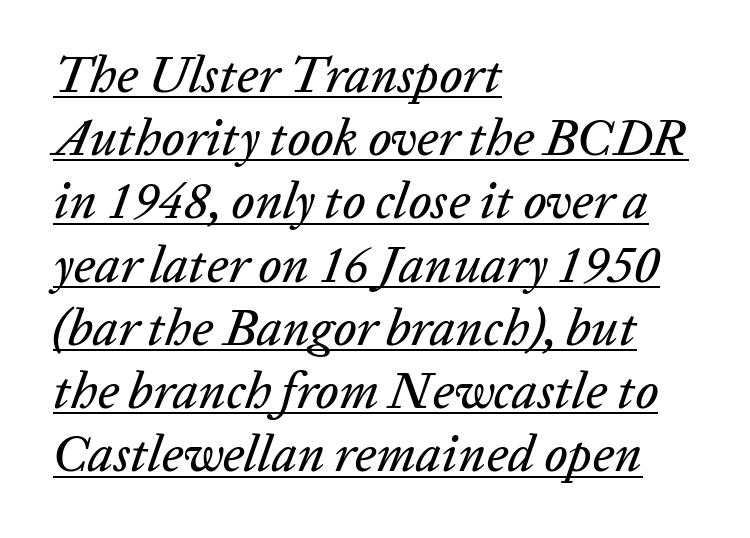
The image shows 51 px text type, italic (leaning right); set left-aligned, line spacing 1.24x, normal letter spacing, underlined; low stroke contrast and a medium x-height.
